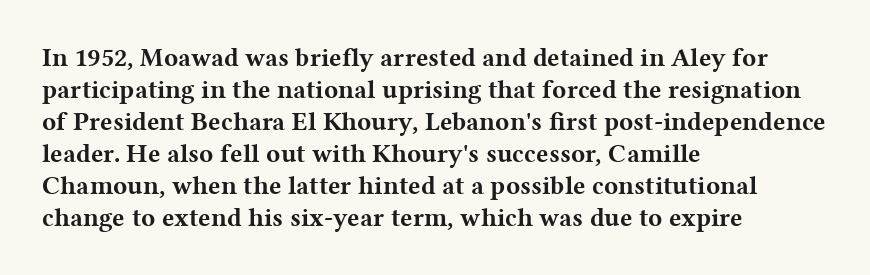
Alignment: flush left. A clean baseline with only descenders dipping below it. Vertical strokes here are truly vertical. Every letter is thick-stroked: bold, no question. A typesetter would call this zero additional tracking.
